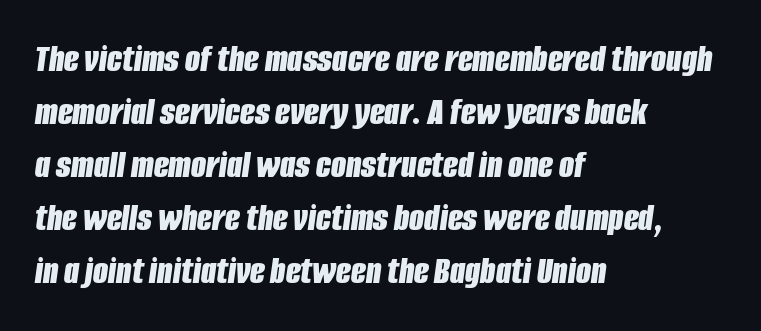
{"italic": "yes", "lean": "right", "slant_degrees": 8, "bold": "yes", "weight": "bold", "width": "condensed", "stroke_contrast": "low", "x_height": "large", "monospaced": "no", "underline": "no", "align": "left", "line_spacing": "normal", "line_spacing_ratio": 1.36, "letter_spacing": "normal", "letter_spacing_em": 0.0, "glyph_px": 39}
